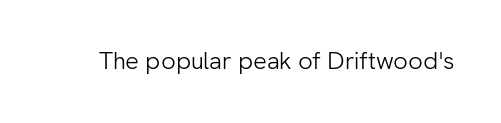
{"italic": "no", "bold": "no", "underline": "no", "letter_spacing": "normal", "letter_spacing_em": 0.0, "glyph_px": 24}
